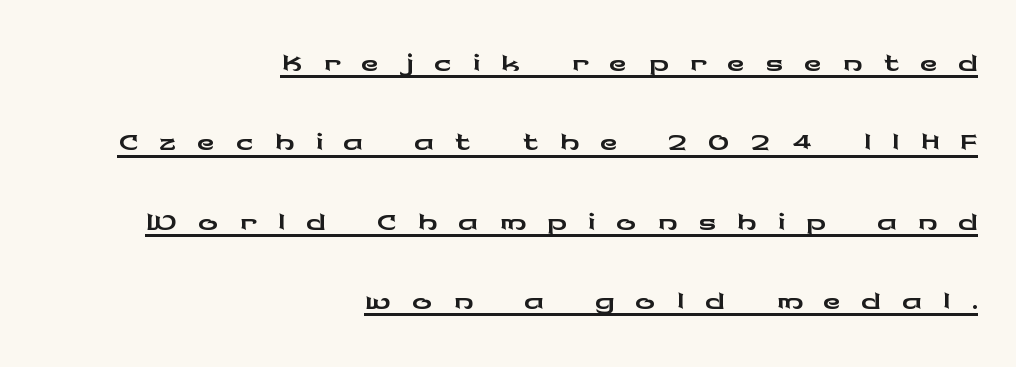
Q: Is the text italic (slanted)? A: No, it is upright.
Q: Is the typeface a serif or a sans-serif typeface? A: Sans-serif.
Q: Is the text underlined? A: Yes.
Q: How is the paragraph aligned? A: Right-aligned.
Q: Is the spacing between letters normal or unusually wide? A: Unusually wide.
Q: Is the spacing between lines tight, normal or loose? A: Normal.
Q: Width (condensed, normal, or wide)? A: Wide.
Q: Stroke contrast? A: Low.
Q: x-height? A: Medium.
Q: Monospaced? A: No.
